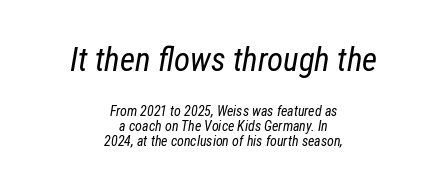
No letter is thick-stroked: the sample isn't bold. The axis of the letterforms is tilted away from vertical. Descender tails drop into unmarked territory. Horizontally, the lines are justified to the midpoint only.
